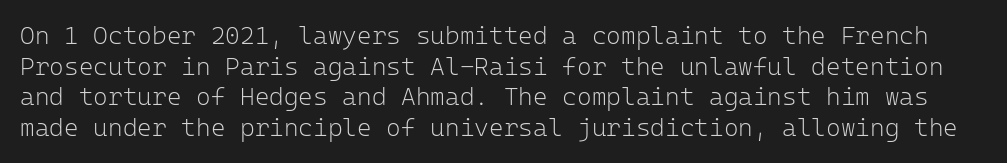
{"italic": "no", "bold": "no", "underline": "no", "line_spacing_ratio": 1.23, "letter_spacing": "normal", "letter_spacing_em": 0.0, "glyph_px": 25}
